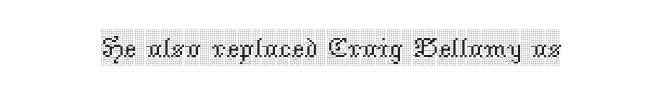
Honestly, there is no underline to notice here at all. These lines keep a tight, regular rhythm from letter to letter. This sample uses a serif face. Note the varied advance widths — an 'i' is clearly narrower than an 'm'. Ascenders rise straight up at ninety degrees.
